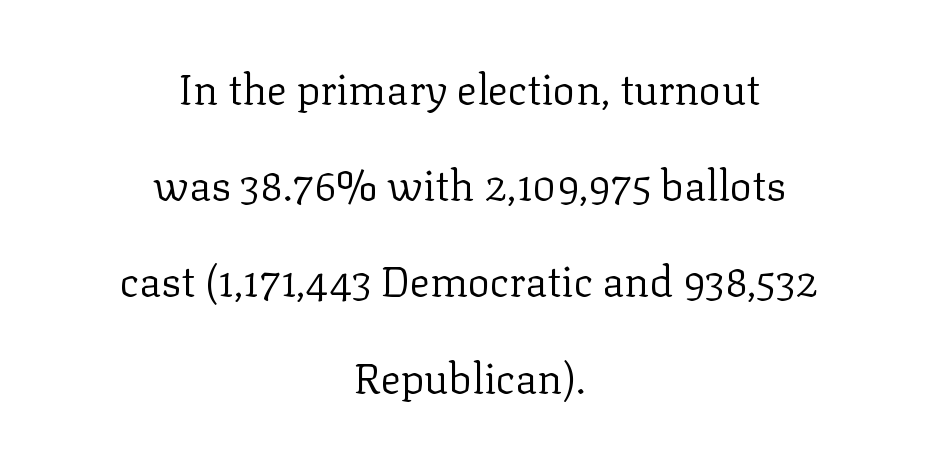
Think standard paragraph weight, or any step lighter than that. Any mark beneath the type? The region is blank. Leading is clearly above the norm, producing a sparse column. Each letter's strokes conclude with small projecting serifs. The passage shown is typed in a proportional face where columns would drift.
